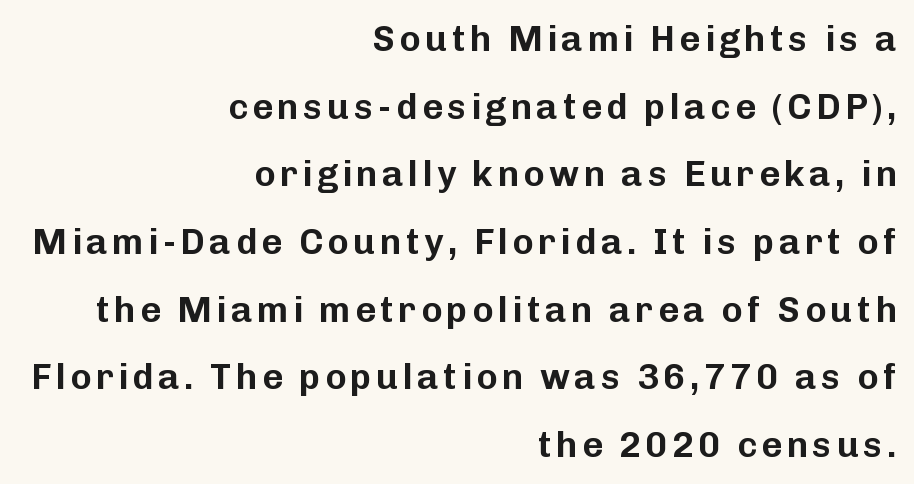
{"serif": "no", "italic": "no", "width": "normal", "stroke_contrast": "low", "x_height": "medium", "monospaced": "no", "underline": "no", "align": "right", "line_spacing_ratio": 1.88, "glyph_px": 36}
